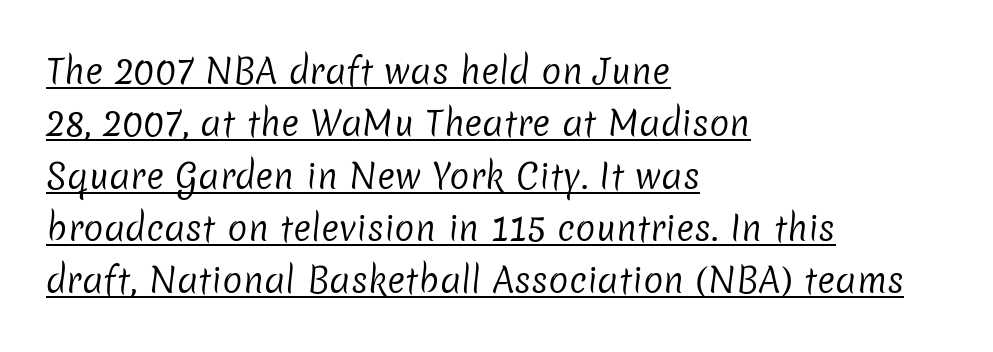
Q: Is the text bold? A: No.
Q: Is the typeface a serif or a sans-serif typeface? A: Sans-serif.
Q: Is the text underlined? A: Yes.
Q: How is the paragraph aligned? A: Left-aligned.
Q: Is the spacing between letters normal or unusually wide? A: Normal.
Q: Is the spacing between lines tight, normal or loose? A: Normal.
Q: Width (condensed, normal, or wide)? A: Normal.
Q: Stroke contrast? A: Low.
Q: x-height? A: Medium.
Q: Monospaced? A: No.
